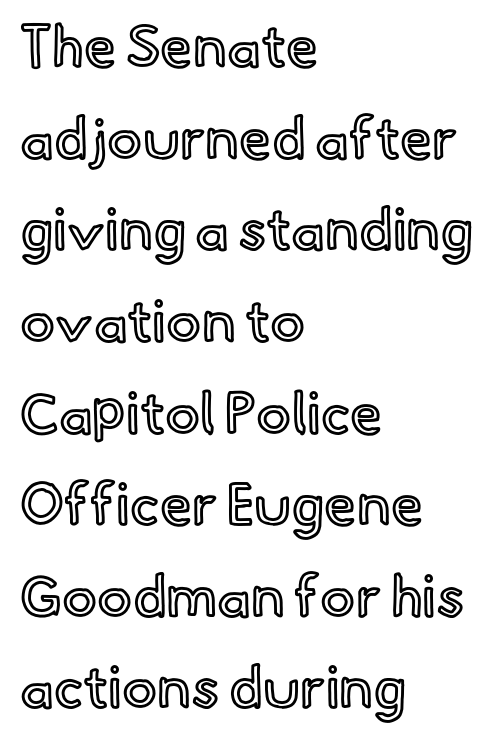
Is this a fixed-width face? No — the glyphs have proportional, varying widths. The glyphs are unaccompanied by any horizontal stroke below them. Posture: upright roman. Words appear dense and cohesive because spacing is normal. These lines stack with their left ends in a neat column.
